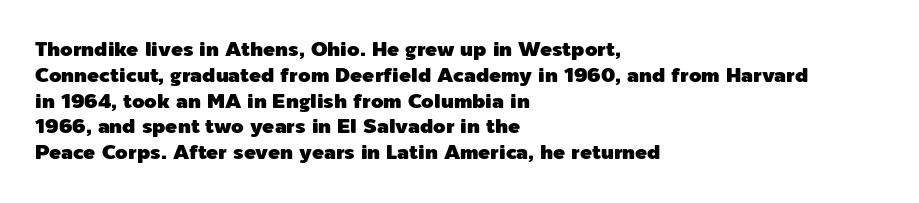
The image shows 20 px text type, upright; set left-aligned, normal line spacing (1.29x), normal letter spacing, not underlined.
